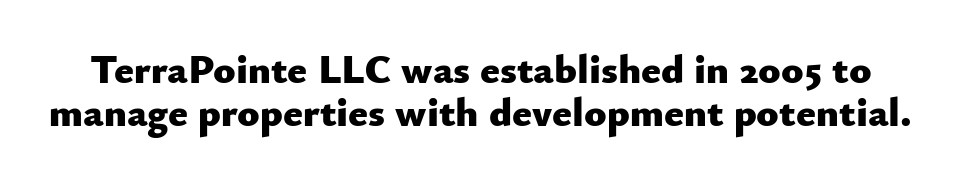
Type without underlining. Leading: reduced. The letters stand upright; this is a roman face. Spacing between characters is what you'd get straight out of the box. In terms of weight, the rendering is a true, heavy bold.
